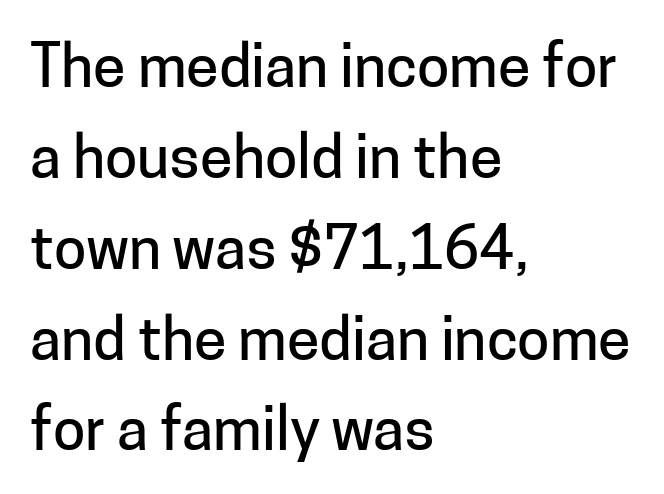
The image shows 59 px sans-serif type, upright; set left-aligned, normal line spacing (1.54x), normal letter spacing, not underlined; low stroke contrast and a medium x-height.
